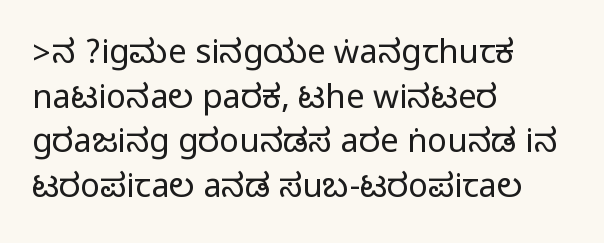
Q: Is the text italic (slanted)? A: No, it is upright.
Q: Is the typeface a serif or a sans-serif typeface? A: Sans-serif.
Q: Is the text underlined? A: No.
Q: How is the paragraph aligned? A: Left-aligned.
Q: Is the spacing between letters normal or unusually wide? A: Normal.
Q: Is the spacing between lines tight, normal or loose? A: Normal.
Q: Width (condensed, normal, or wide)? A: Condensed.
Q: Stroke contrast? A: Medium.
Q: Monospaced? A: No.
